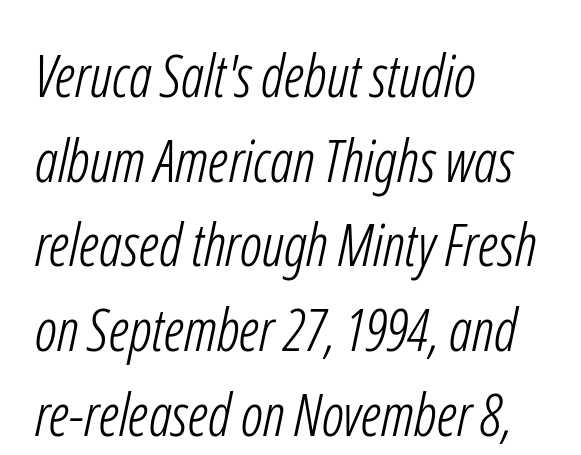
The image shows 58 px light, condensed sans-serif type; set left-aligned, normal line spacing (1.46x), normal letter spacing, not underlined; low stroke contrast and a medium x-height.
